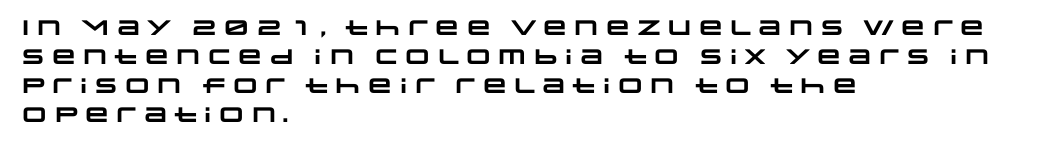
The image shows 21 px bold type; set left-aligned, normal line spacing (1.38x), normal letter spacing, not underlined.
